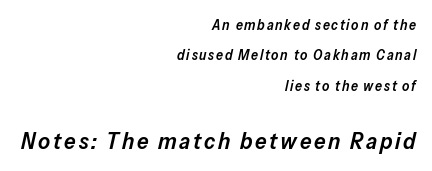
{"italic": "yes", "lean": "right", "slant_degrees": 13, "bold": "semi", "underline": "no", "align": "right", "line_spacing": "loose", "line_spacing_ratio": 2.17, "larger_block": "second", "size_ratio": 1.64, "glyph_px": 23}
